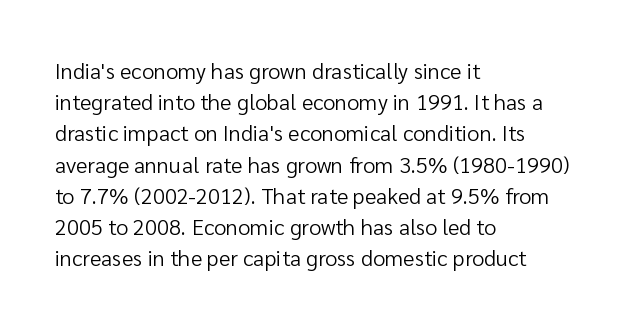
{"italic": "no", "bold": "no", "underline": "no", "align": "left", "line_spacing": "normal", "line_spacing_ratio": 1.42, "letter_spacing": "normal", "letter_spacing_em": 0.0, "glyph_px": 22}
